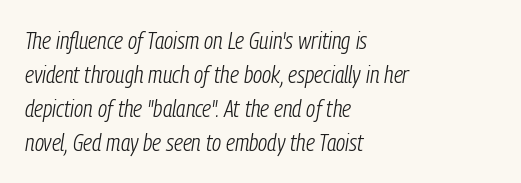
Unbolded letterforms with no extra heft. Observe the ordinary spacing: letters are neighbours, not strangers. One-word summary of the alignment: left. These lines were composed using italics.
